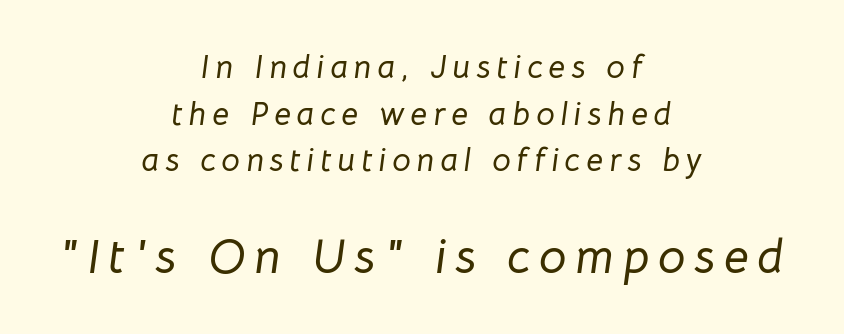
{"italic": "yes", "lean": "right", "slant_degrees": 8, "width": "normal", "stroke_contrast": "low", "x_height": "medium", "monospaced": "no", "underline": "no", "align": "center", "line_spacing": "normal", "line_spacing_ratio": 1.41, "larger_block": "second", "size_ratio": 1.48, "glyph_px": 49}
